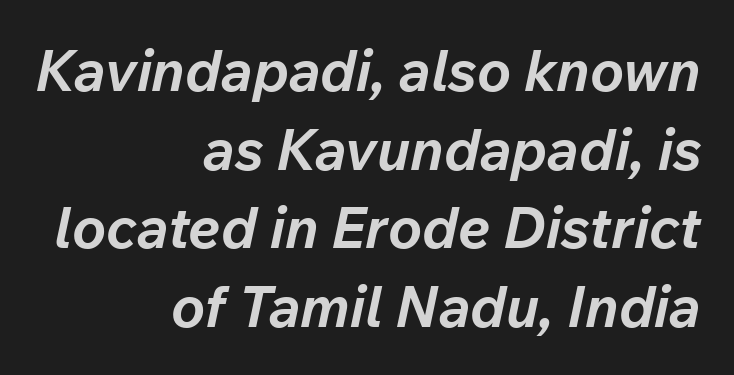
Q: Is the text bold? A: Yes.
Q: Is the text italic (slanted)? A: Yes, it leans right by about 12 degrees.
Q: Is the text underlined? A: No.
Q: How is the paragraph aligned? A: Right-aligned.
Q: Is the spacing between letters normal or unusually wide? A: Normal.
Q: Is the spacing between lines tight, normal or loose? A: Normal.
Q: Width (condensed, normal, or wide)? A: Normal.
Q: Stroke contrast? A: Low.
Q: x-height? A: Medium.
Q: Monospaced? A: No.
